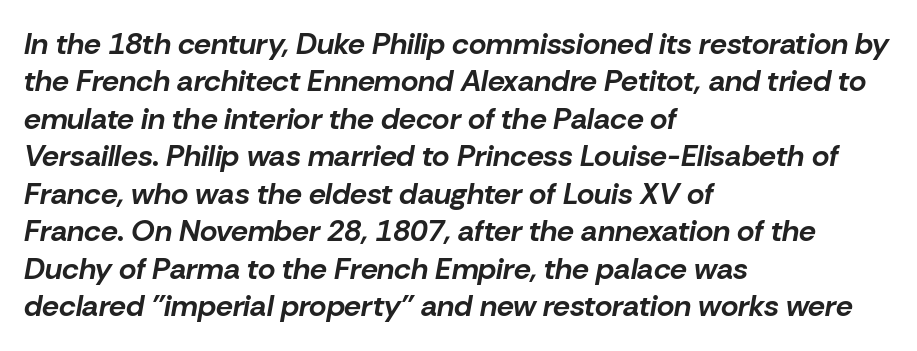
The image shows 30 px bold type, italic (leaning right); set left-aligned, normal line spacing (1.25x), normal letter spacing, not underlined; low stroke contrast and a medium x-height.
